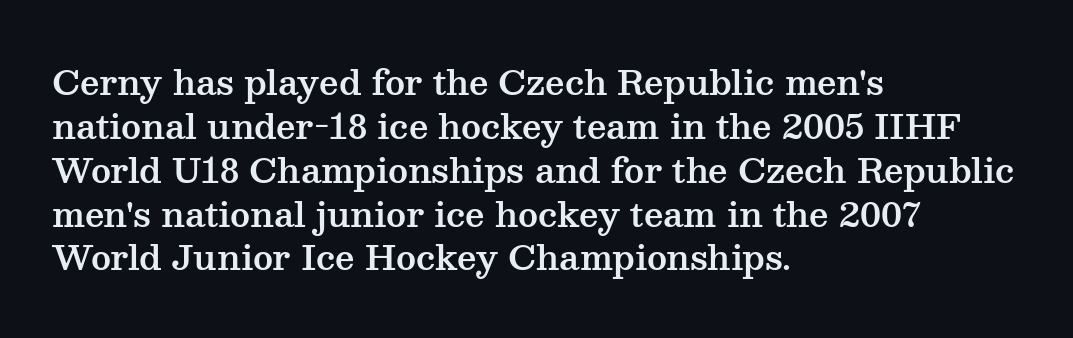
{"serif": "yes", "italic": "no", "width": "wide", "stroke_contrast": "medium", "x_height": "medium", "monospaced": "no", "underline": "no", "align": "left", "line_spacing": "normal", "line_spacing_ratio": 1.29, "letter_spacing": "normal", "letter_spacing_em": 0.0, "glyph_px": 34}
